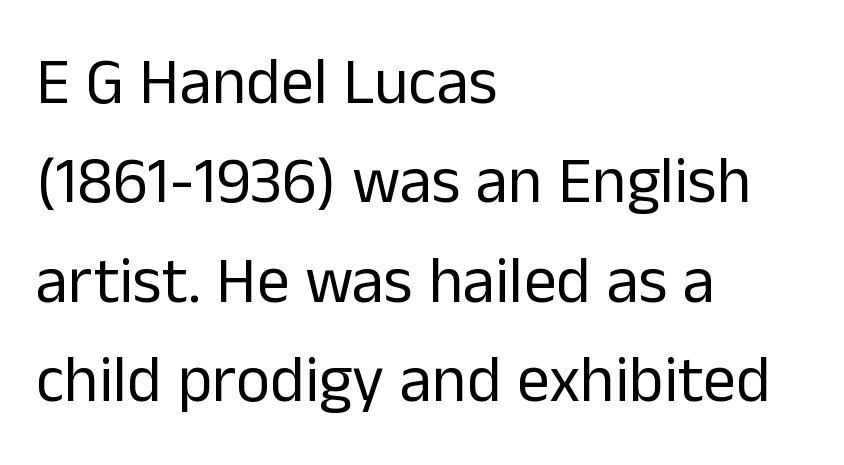
The image shows 65 px regular-weight sans-serif type, upright; set left-aligned, normal line spacing (1.53x), normal letter spacing, not underlined; low stroke contrast and a medium x-height.
